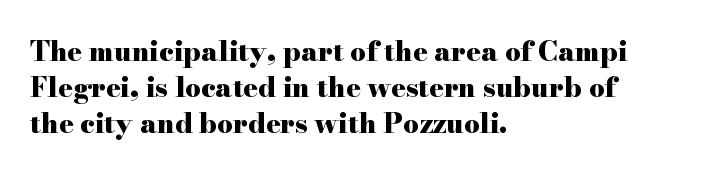
The image shows 27 px bold type, upright; set left-aligned, normal line spacing (1.34x), normal letter spacing, not underlined.
